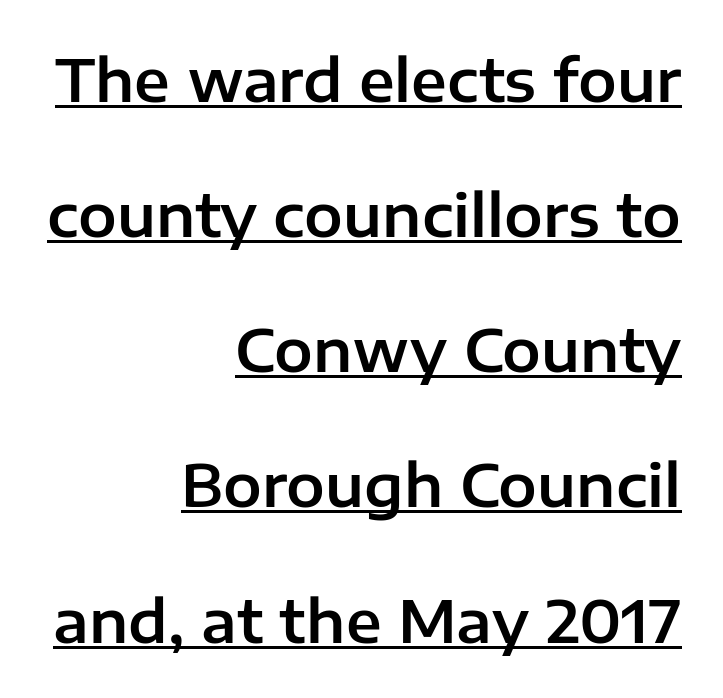
{"serif": "no", "italic": "no", "width": "normal", "stroke_contrast": "low", "x_height": "medium", "monospaced": "no", "underline": "yes", "align": "right", "line_spacing": "loose", "line_spacing_ratio": 2.33, "letter_spacing": "normal", "letter_spacing_em": 0.0, "glyph_px": 58}
